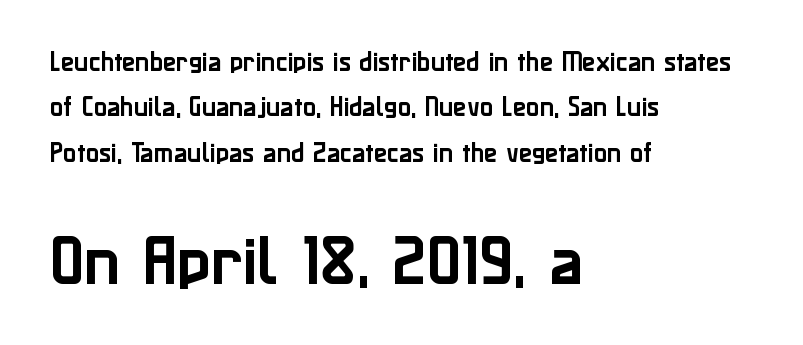
Scale increases going downward across the two blocks. Baseline-to-baseline distance is far greater than the letter height. Inter-character spacing is left at the font's built-in metrics. Unlike italic type, these characters show no tilt at all.
